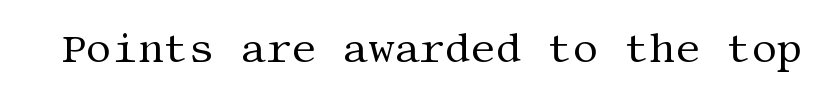
{"serif": "yes", "italic": "no", "bold": "no", "weight": "regular", "width": "normal", "stroke_contrast": "medium", "x_height": "large", "underline": "no", "letter_spacing": "normal", "letter_spacing_em": 0.0, "glyph_px": 40}
